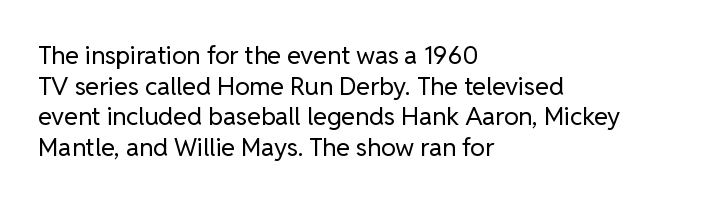
The letters look calm and open, with moderate or lighter stems. Descenders are the only things crossing below the line. Left-aligned paragraph, ragged on the right. Short note: letters normally spaced.
